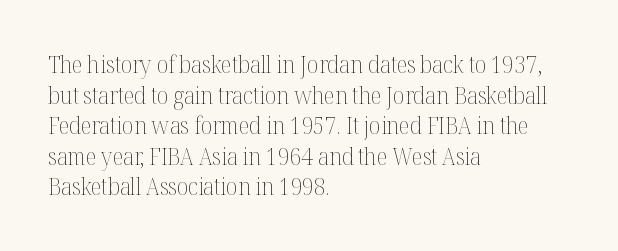
The image shows 23 px text type, upright; set left-aligned, normal line spacing (1.33x), normal letter spacing, not underlined.
